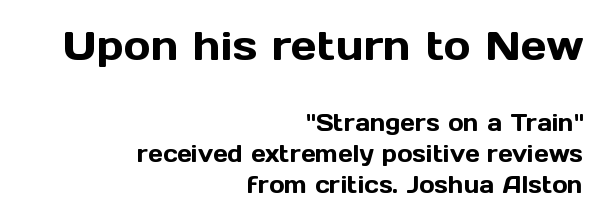
{"serif": "no", "italic": "no", "width": "normal", "x_height": "medium", "monospaced": "no", "underline": "no", "align": "right", "line_spacing": "normal", "line_spacing_ratio": 1.36, "letter_spacing": "normal", "letter_spacing_em": 0.0, "larger_block": "first", "size_ratio": 1.78, "glyph_px": 41}
